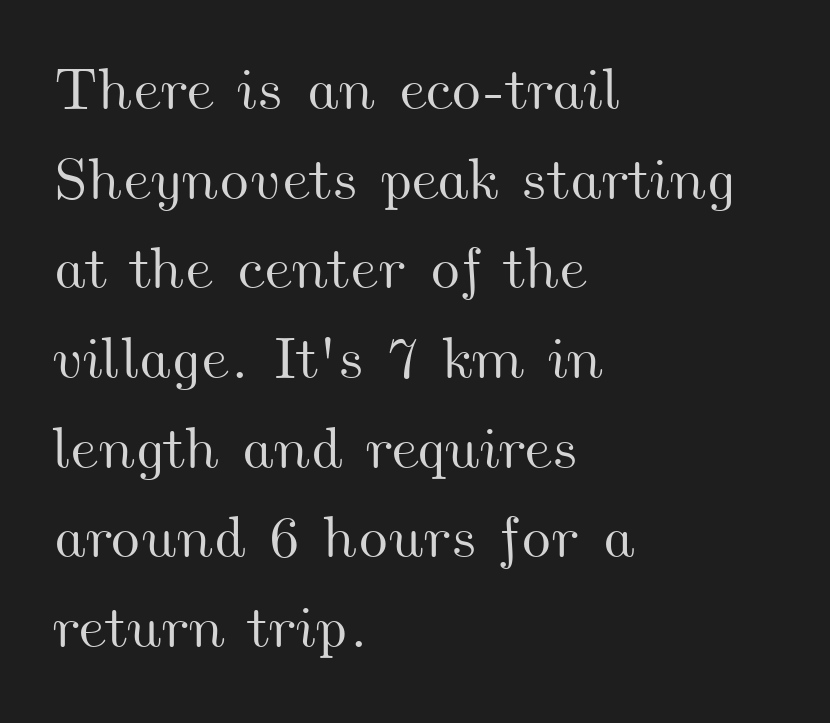
Varying glyph widths throughout — classic text-font behaviour. Notice how descenders clear the ascenders below comfortably — that's standard leading. The letters sit at their default tracking, neither squeezed nor spread. Typeset ragged right — the left edge is the straight one. Glance below the letters and you will spot only blank space.
